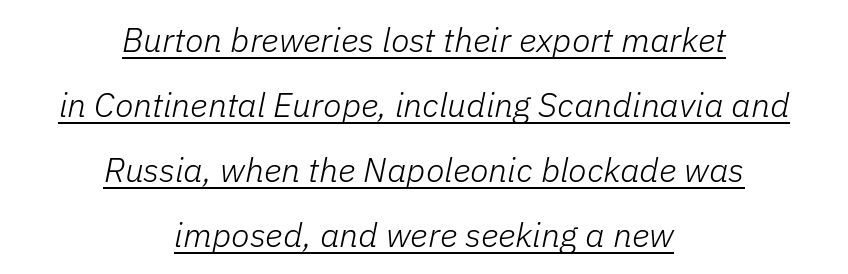
Q: Is the text bold? A: No.
Q: Is the text italic (slanted)? A: Yes, it leans right by about 11 degrees.
Q: Is the text underlined? A: Yes.
Q: How is the paragraph aligned? A: Centered.
Q: Is the spacing between letters normal or unusually wide? A: Normal.
Q: Is the spacing between lines tight, normal or loose? A: Loose.
Q: Width (condensed, normal, or wide)? A: Normal.
Q: Stroke contrast? A: Low.
Q: x-height? A: Medium.
Q: Monospaced? A: No.
